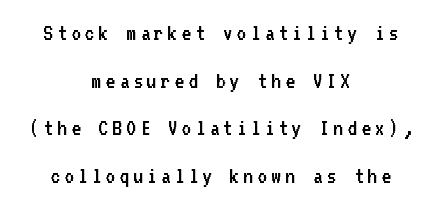
{"italic": "no", "bold": "no", "underline": "no", "align": "center", "line_spacing": "loose", "line_spacing_ratio": 1.98, "glyph_px": 24}
